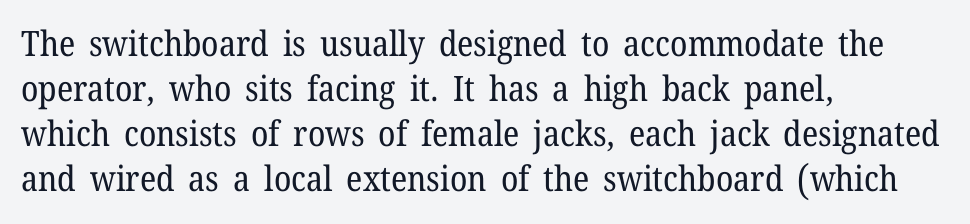
Check where the strokes stop: tiny serifs finish them off. Is this a heavy cut? Hardly; it is regular or lighter. Quick note: interline space is typical. The ragged edge is on the right, which tells us the setting is flush left. Letters rest on an invisible, unmarked baseline.
